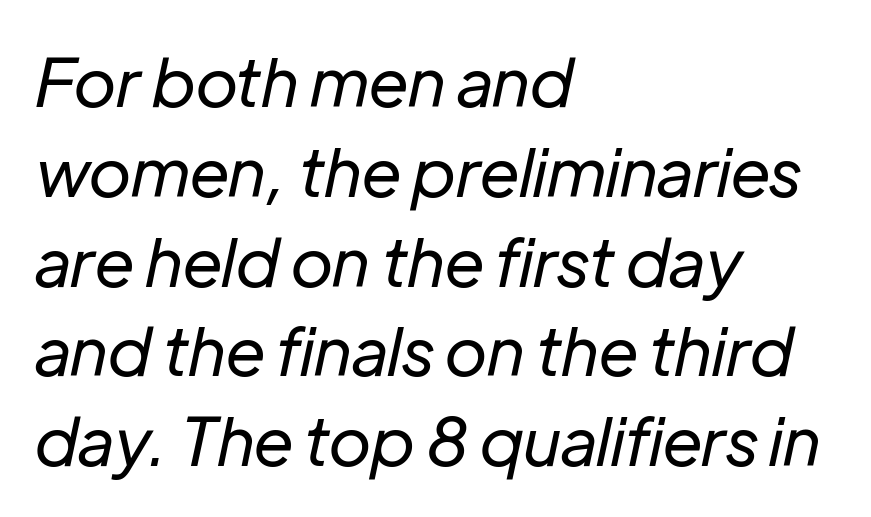
Q: Is the text bold? A: No.
Q: Is the text italic (slanted)? A: Yes, it leans right by about 12 degrees.
Q: Is the text underlined? A: No.
Q: How is the paragraph aligned? A: Left-aligned.
Q: Is the spacing between letters normal or unusually wide? A: Normal.
Q: Is the spacing between lines tight, normal or loose? A: Normal.
Q: Width (condensed, normal, or wide)? A: Normal.
Q: Stroke contrast? A: Low.
Q: x-height? A: Medium.
Q: Monospaced? A: No.
